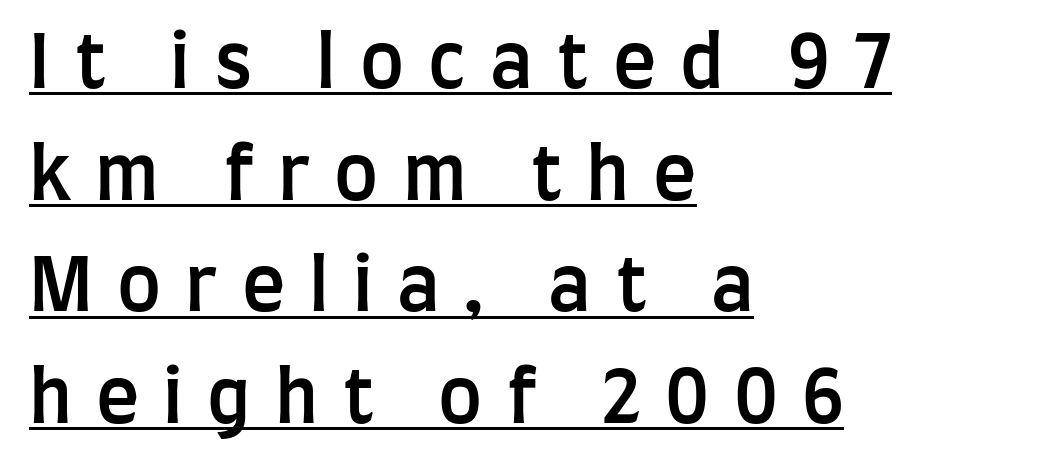
Q: Is the text bold? A: Semi-bold.
Q: Is the text italic (slanted)? A: No, it is upright.
Q: Is the typeface a serif or a sans-serif typeface? A: Sans-serif.
Q: Is the text underlined? A: Yes.
Q: How is the paragraph aligned? A: Left-aligned.
Q: Is the spacing between letters normal or unusually wide? A: Unusually wide.
Q: Is the spacing between lines tight, normal or loose? A: Normal.
Q: Width (condensed, normal, or wide)? A: Condensed.
Q: Stroke contrast? A: Low.
Q: x-height? A: Large.
Q: Monospaced? A: No.
